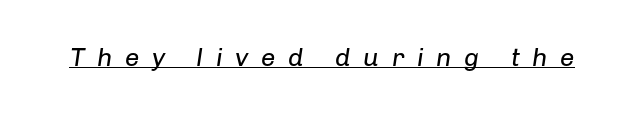
{"italic": "yes", "lean": "right", "slant_degrees": 8, "bold": "no", "underline": "yes", "letter_spacing": "wide", "letter_spacing_em": 0.48, "glyph_px": 26}
